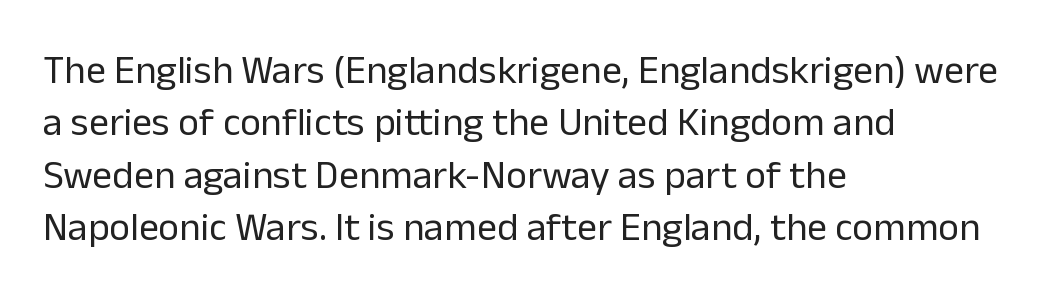
{"serif": "no", "italic": "no", "bold": "no", "weight": "regular", "width": "normal", "stroke_contrast": "low", "x_height": "medium", "monospaced": "no", "underline": "no", "align": "left", "line_spacing": "normal", "line_spacing_ratio": 1.31, "letter_spacing": "normal", "letter_spacing_em": 0.0, "glyph_px": 40}
